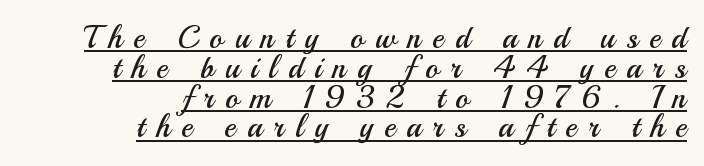
The image shows 31 px regular-weight sans-serif type; set right-aligned, tight line spacing (0.96x), unusually wide letter spacing (+0.37 em), underlined; medium stroke contrast and a small x-height.
